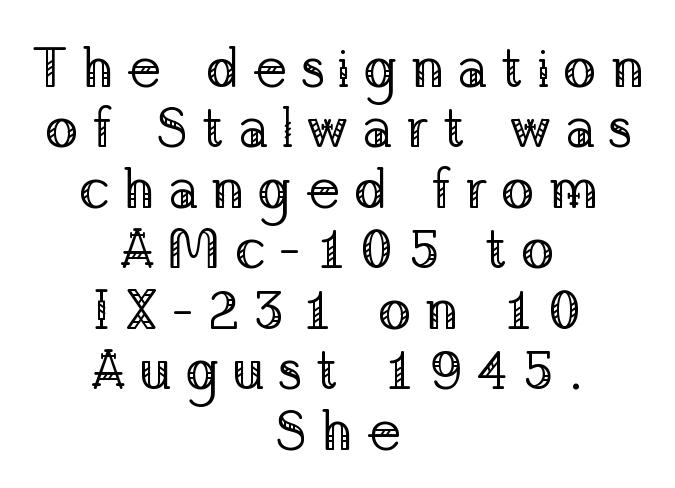
Q: Is the text bold? A: No.
Q: Is the text italic (slanted)? A: No, it is upright.
Q: Is the typeface a serif or a sans-serif typeface? A: Serif.
Q: Is the text underlined? A: No.
Q: How is the paragraph aligned? A: Centered.
Q: Is the spacing between letters normal or unusually wide? A: Unusually wide.
Q: Is the spacing between lines tight, normal or loose? A: Tight.
Q: Width (condensed, normal, or wide)? A: Normal.
Q: Stroke contrast? A: Low.
Q: x-height? A: Medium.
Q: Monospaced? A: No.
